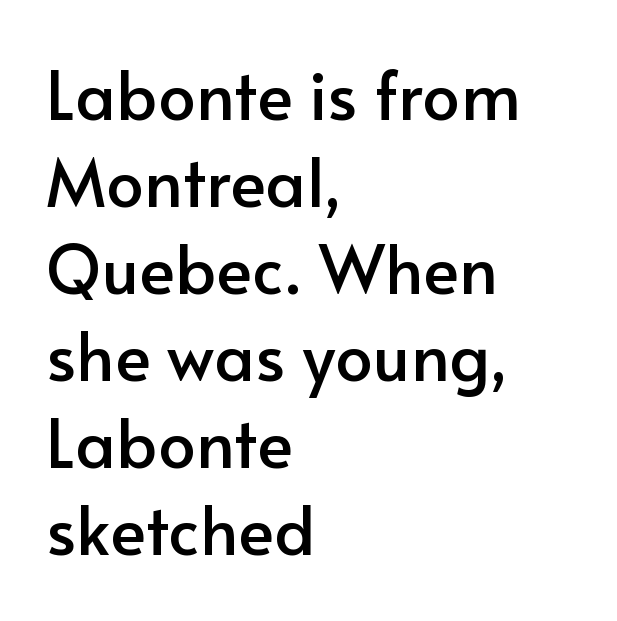
The image shows 67 px sans-serif type, upright; set left-aligned, normal line spacing (1.3x), normal letter spacing, not underlined; low stroke contrast and a small x-height.
